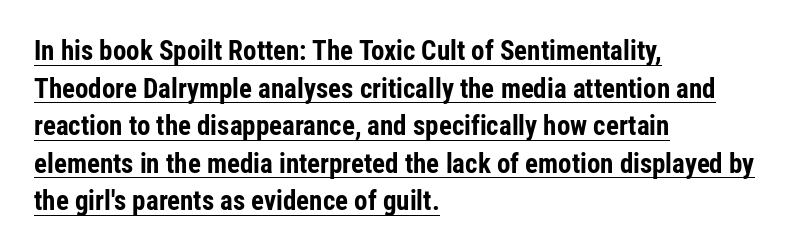
The compositor pushed each line to the left boundary. A dark, heavy texture on the line: the type is bold. Does the leading feel generous? No, just average. The horizontal fit of the characters is conventional and even. The letters stand upright; this is a roman face.
